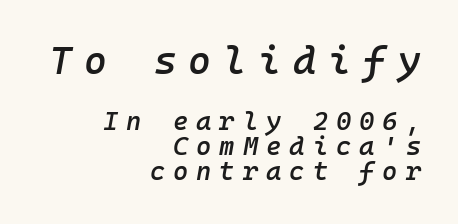
Q: Is the text bold? A: Semi-bold.
Q: Is the text italic (slanted)? A: Yes, it leans right by about 10 degrees.
Q: Is the text underlined? A: No.
Q: How is the paragraph aligned? A: Right-aligned.
Q: Is the spacing between letters normal or unusually wide? A: Unusually wide.
Q: Is the spacing between lines tight, normal or loose? A: Tight.
Q: Which block of text is set in a larger size, the first (top) or the second (bottom)? A: The first (top) one.
Q: Width (condensed, normal, or wide)? A: Normal.
Q: Stroke contrast? A: Low.
Q: x-height? A: Medium.
Q: Monospaced? A: Yes.
